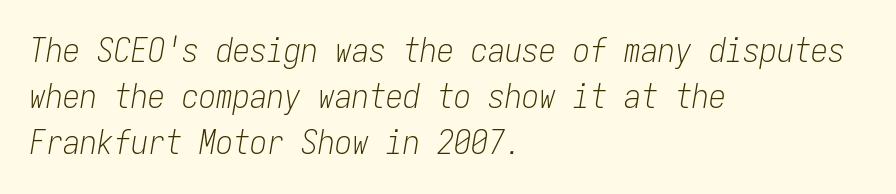
Q: Is the text bold? A: No.
Q: Is the text italic (slanted)? A: Yes, it leans right by about 9 degrees.
Q: Is the text underlined? A: No.
Q: How is the paragraph aligned? A: Left-aligned.
Q: Is the spacing between letters normal or unusually wide? A: Normal.
Q: Is the spacing between lines tight, normal or loose? A: Normal.
Q: Width (condensed, normal, or wide)? A: Condensed.
Q: Stroke contrast? A: Low.
Q: x-height? A: Medium.
Q: Monospaced? A: Yes.
